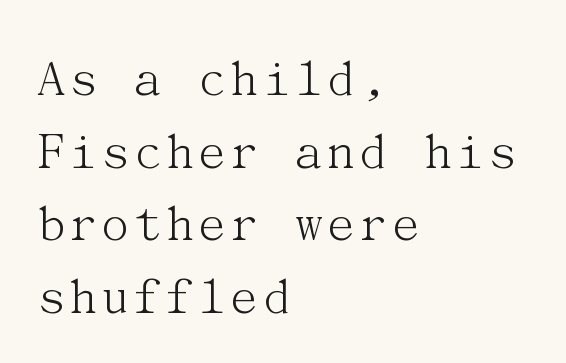
The image shows 55 px light serif type, upright; set left-aligned, normal line spacing (1.32x), normal letter spacing, not underlined; medium stroke contrast and a medium x-height.
